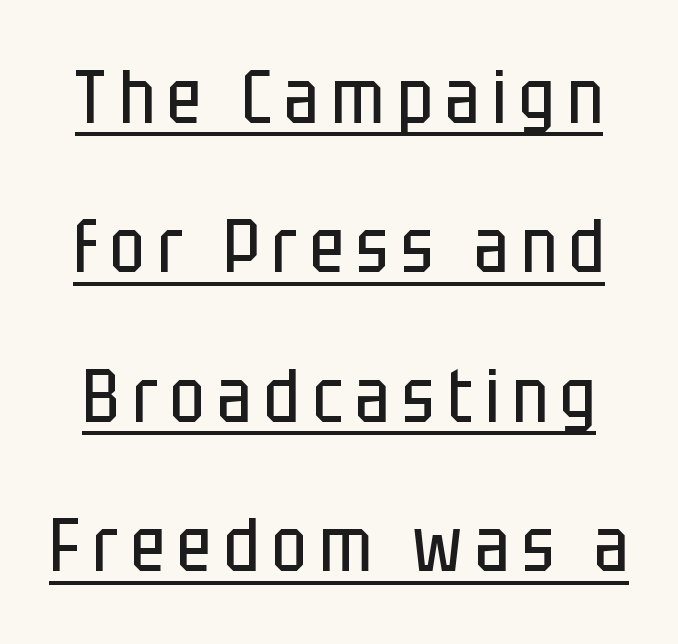
{"serif": "no", "italic": "no", "bold": "no", "weight": "regular", "width": "condensed", "stroke_contrast": "low", "x_height": "large", "monospaced": "no", "underline": "yes", "line_spacing": "loose", "line_spacing_ratio": 2.02, "glyph_px": 74}
